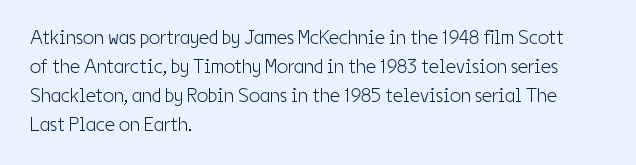
Beneath every word, the page is bare. Stems here are at most as thick as an everyday book face. When letters stand straight like this, we call the style roman or upright. This rendering leaves character spacing at its baseline value. The rendering uses a moderate line-height, typical for paragraphs.
